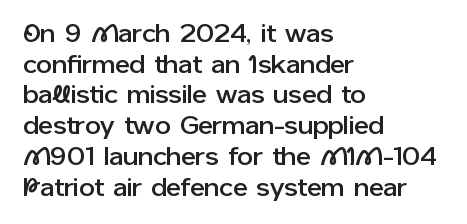
The image shows 25 px text type, upright; set left-aligned, line spacing 1.23x, normal letter spacing, not underlined.
